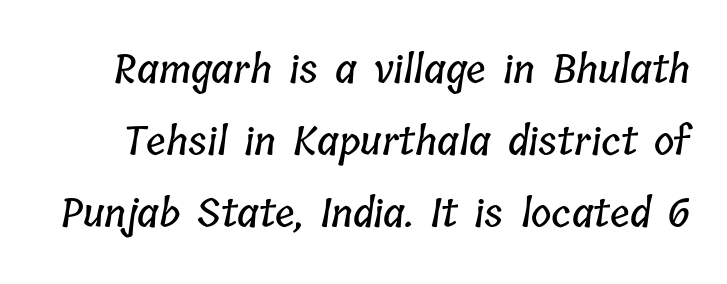
The image shows 39 px condensed type; set line spacing 1.85x, normal letter spacing, not underlined; low stroke contrast and a medium x-height.
